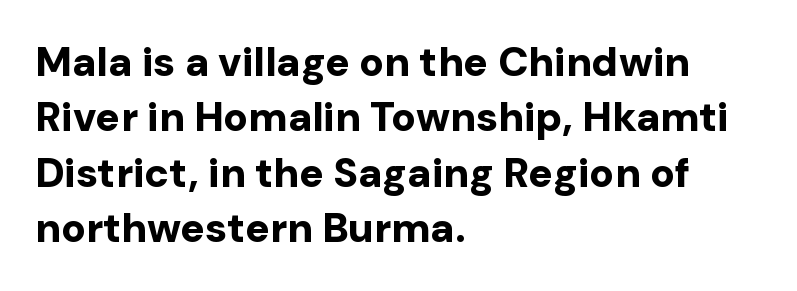
Q: Is the text bold? A: Yes.
Q: Is the text italic (slanted)? A: No, it is upright.
Q: Is the typeface a serif or a sans-serif typeface? A: Sans-serif.
Q: Is the text underlined? A: No.
Q: How is the paragraph aligned? A: Left-aligned.
Q: Is the spacing between letters normal or unusually wide? A: Normal.
Q: Is the spacing between lines tight, normal or loose? A: Normal.
Q: Width (condensed, normal, or wide)? A: Normal.
Q: Stroke contrast? A: Low.
Q: x-height? A: Medium.
Q: Monospaced? A: No.
